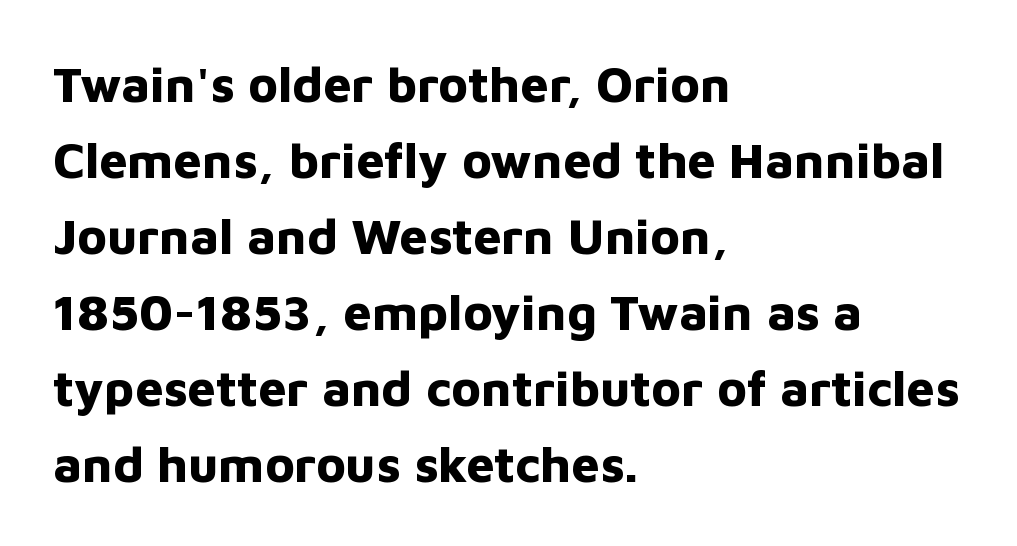
{"serif": "no", "italic": "no", "bold": "yes", "weight": "bold", "width": "normal", "stroke_contrast": "low", "x_height": "medium", "monospaced": "no", "underline": "no", "align": "left", "line_spacing": "normal", "line_spacing_ratio": 1.52, "letter_spacing": "normal", "letter_spacing_em": 0.0, "glyph_px": 50}
